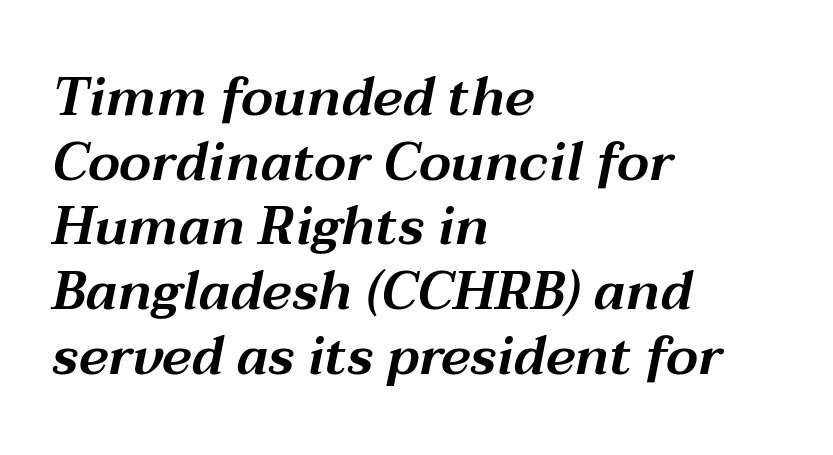
This sample has the flowing, uneven cadence of proportional lettering. The font's italic variant was chosen for this text. Short and long lines alike share a common starting point at left. The passage shown is not underscored anywhere. What stands out about the letter spacing? Nothing — it is the standard amount.
